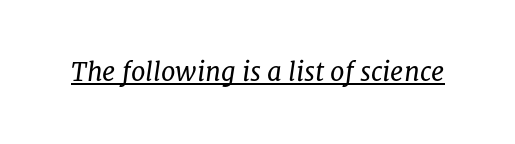
The letters sit at their default tracking, neither squeezed nor spread. In designer terms, the underline attribute is active on this setting. Posture: slanted. A quiet, ordinary-to-light weight characterises the typeface.
